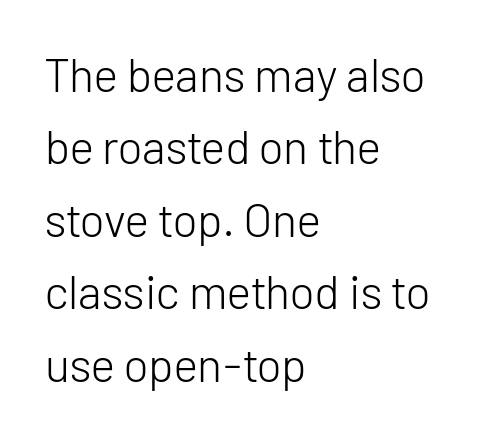
The image shows 47 px light sans-serif type, upright; set left-aligned, normal line spacing (1.54x), normal letter spacing, not underlined; low stroke contrast and a medium x-height.
